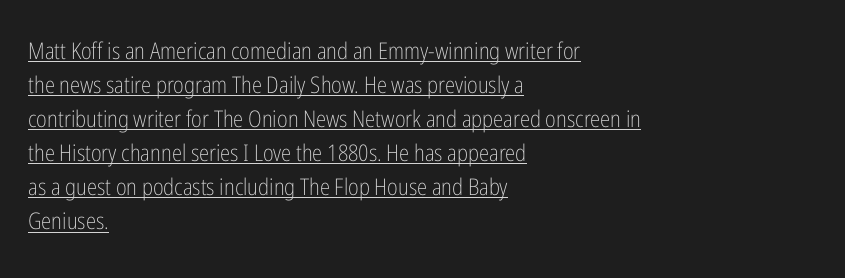
The image shows 23 px text type, upright; set left-aligned, normal line spacing (1.48x), normal letter spacing, underlined.
